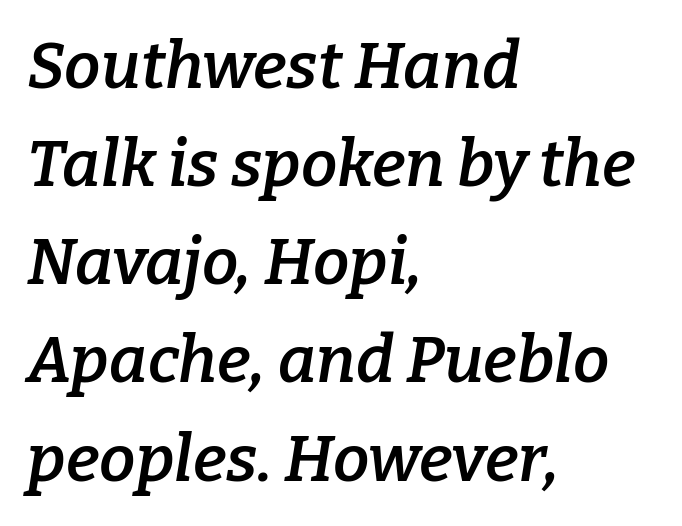
Is the type bold? Partly — it's a semibold, heavier than regular but not fully bold. Normally led — the rows are evenly, conventionally spaced. The whole block is typeset with a tilt. The passage shown is typed in a proportional face where columns would drift. The passage shown has conventional tracking throughout. The baseline area is clear.
